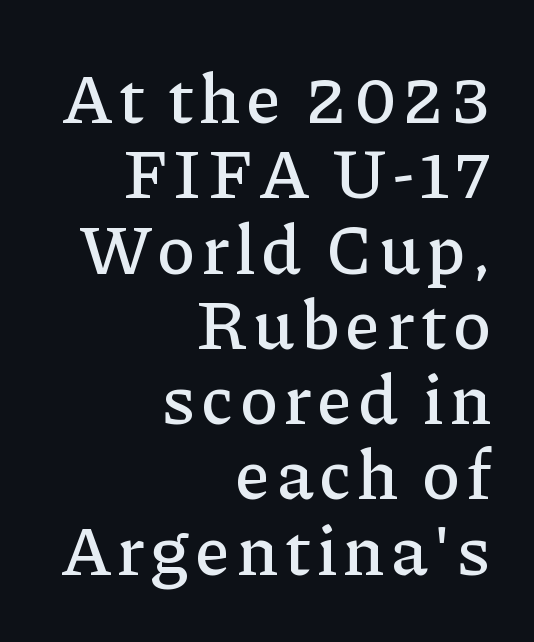
Q: Is the text italic (slanted)? A: No, it is upright.
Q: Is the typeface a serif or a sans-serif typeface? A: Serif.
Q: Is the text underlined? A: No.
Q: How is the paragraph aligned? A: Right-aligned.
Q: Is the spacing between lines tight, normal or loose? A: Tight.
Q: Width (condensed, normal, or wide)? A: Normal.
Q: Stroke contrast? A: Low.
Q: x-height? A: Medium.
Q: Monospaced? A: No.
